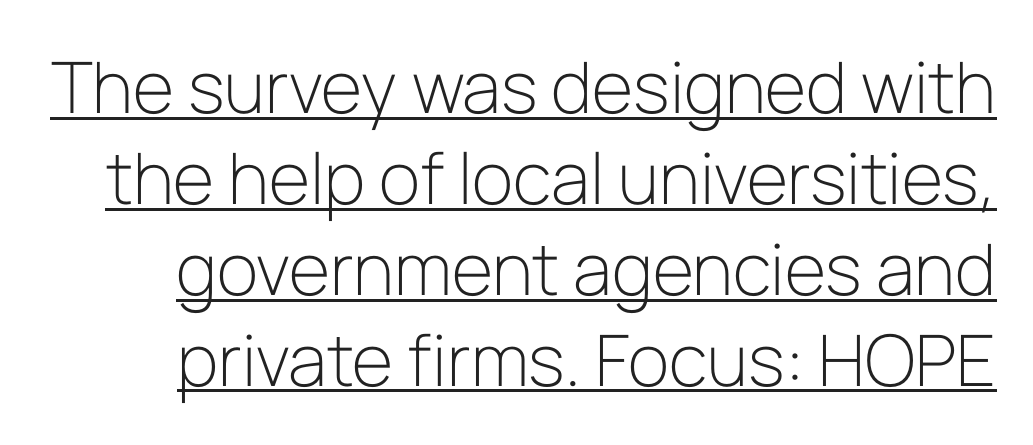
The image shows 71 px light sans-serif type, upright; set normal line spacing (1.28x), normal letter spacing, underlined; low stroke contrast and a medium x-height.
